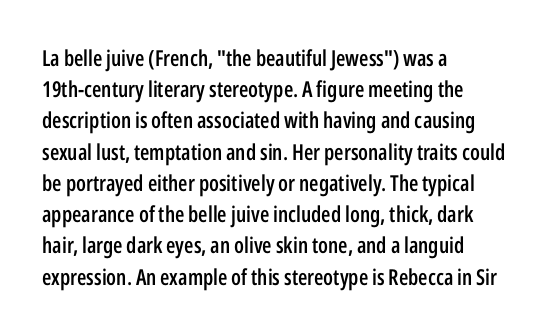
{"italic": "no", "bold": "semi", "underline": "no", "align": "left", "line_spacing": "normal", "line_spacing_ratio": 1.42, "letter_spacing": "normal", "letter_spacing_em": 0.0, "glyph_px": 22}
